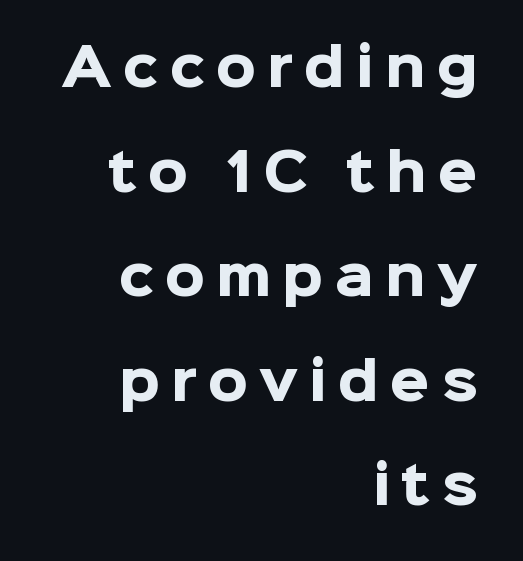
{"serif": "no", "italic": "no", "bold": "yes", "weight": "heavy", "width": "normal", "stroke_contrast": "low", "x_height": "medium", "monospaced": "no", "underline": "no", "align": "right", "line_spacing": "loose", "line_spacing_ratio": 2.05, "letter_spacing": "wide", "letter_spacing_em": 0.22, "glyph_px": 51}
